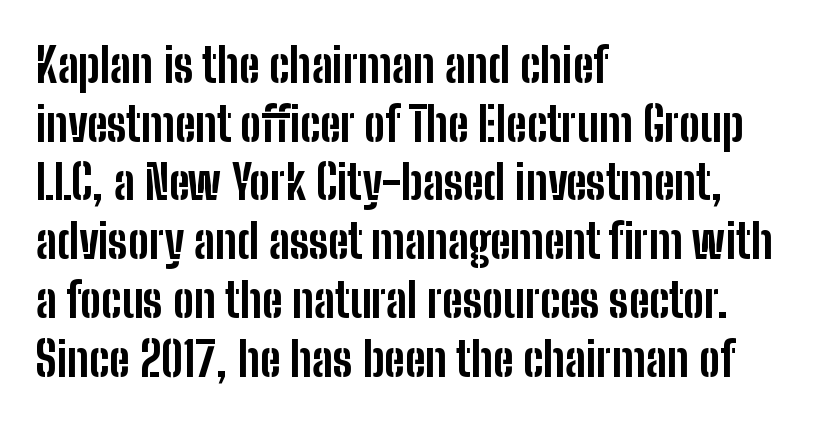
{"serif": "no", "italic": "no", "bold": "yes", "weight": "bold", "width": "condensed", "stroke_contrast": "low", "x_height": "medium", "monospaced": "no", "underline": "no", "align": "left", "line_spacing": "normal", "line_spacing_ratio": 1.25, "letter_spacing": "normal", "letter_spacing_em": 0.0, "glyph_px": 47}
